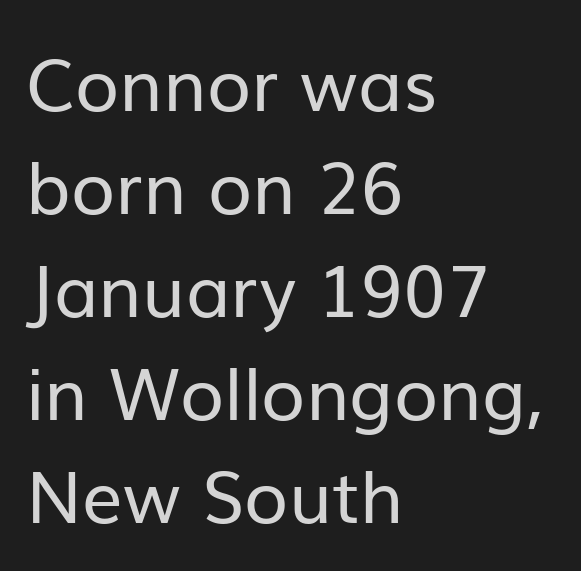
{"serif": "no", "italic": "no", "bold": "no", "weight": "regular", "width": "normal", "stroke_contrast": "low", "x_height": "medium", "monospaced": "no", "underline": "no", "align": "left", "line_spacing": "normal", "line_spacing_ratio": 1.43, "letter_spacing": "normal", "letter_spacing_em": 0.0, "glyph_px": 72}
